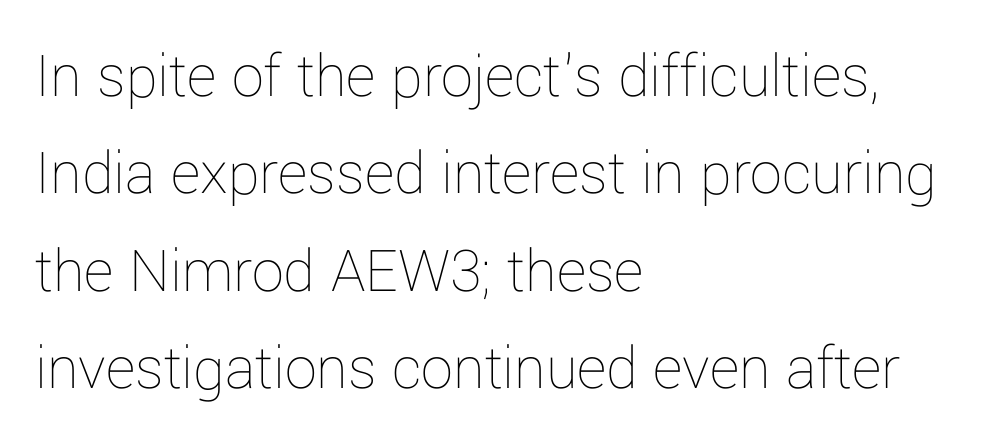
Does the leading feel generous? No, just average. Anything drawn beneath the words? Only blank space. Here the designer chose a conventional face with non-uniform glyph widths. The horizontal fit of the characters is conventional and even. Teacher's note: observe the even left margin — that is flush-left alignment. Is there any slant? The stems are plumb.
